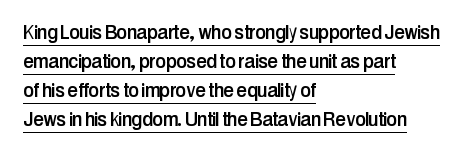
{"italic": "no", "underline": "yes", "align": "left", "line_spacing_ratio": 1.21, "letter_spacing": "normal", "letter_spacing_em": 0.0, "glyph_px": 24}
